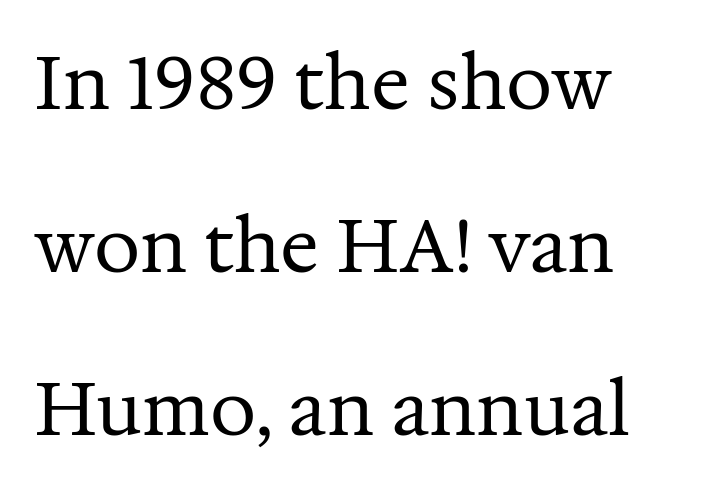
Letter spacing: default. You could fit nearly another row in the gap between these rows. The passage shown is typed in a proportional face where columns would drift. Serif or sans? Serif — the stroke terminals have little feet. Check the space under the baseline: it is left empty. Stems and bowls with no extra thickness — not bold.
